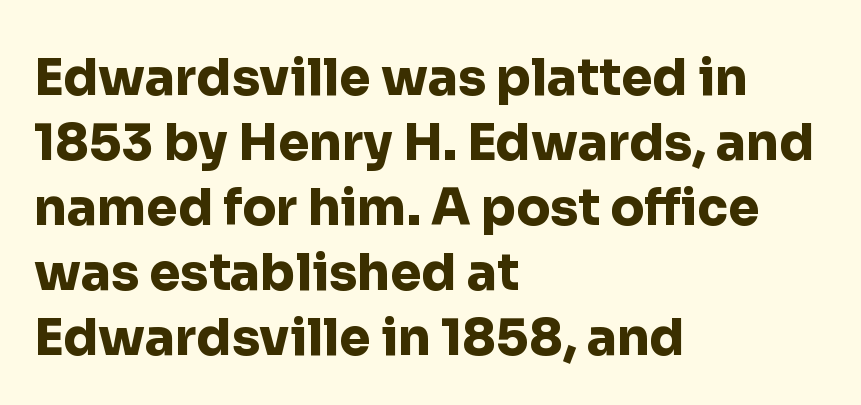
Proportional: the letters do not fall into vertical columns. Horizontal alignment here is leftward, the default for most running prose. Typesetter's note: full bold, strokes at maximum text heaviness. Each new line begins a customary step beneath the previous one. Rendered with straight, roman letterforms. The typeface chosen for these lines omits serifs.
